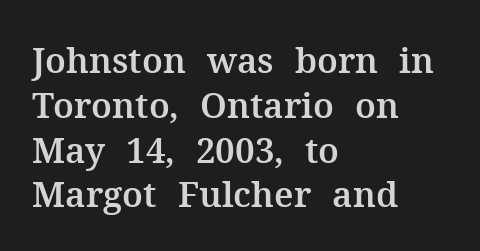
{"serif": "yes", "italic": "no", "width": "normal", "stroke_contrast": "medium", "x_height": "medium", "monospaced": "no", "underline": "no", "align": "left", "line_spacing": "normal", "line_spacing_ratio": 1.28, "letter_spacing": "normal", "letter_spacing_em": 0.0, "glyph_px": 35}
